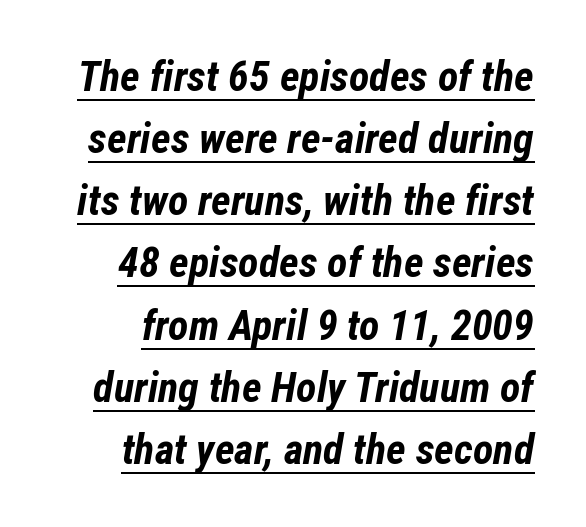
{"italic": "yes", "lean": "right", "slant_degrees": 12, "bold": "yes", "weight": "bold", "width": "condensed", "stroke_contrast": "low", "x_height": "medium", "monospaced": "no", "underline": "yes", "line_spacing": "normal", "line_spacing_ratio": 1.48, "letter_spacing": "normal", "letter_spacing_em": 0.0, "glyph_px": 42}
